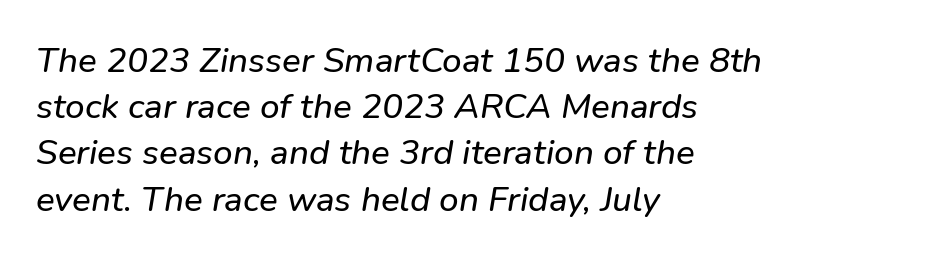
The image shows 35 px text type, italic (leaning right); set left-aligned, normal line spacing (1.32x), normal letter spacing, not underlined; low stroke contrast and a medium x-height.
